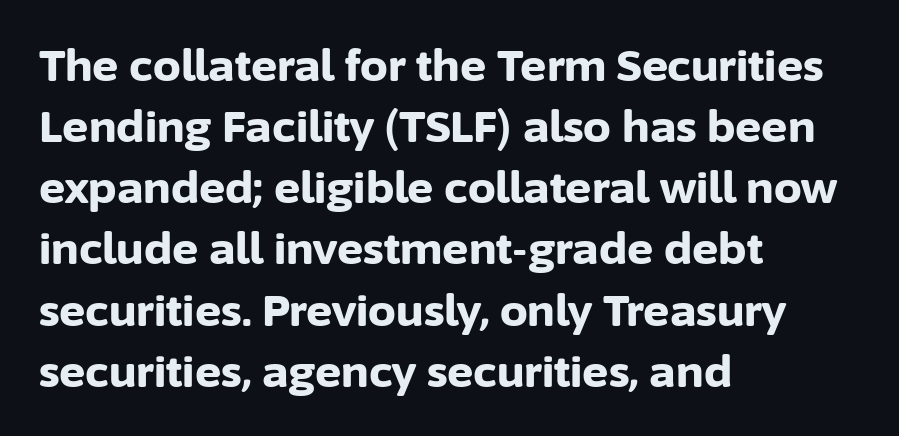
{"serif": "no", "italic": "no", "bold": "yes", "weight": "bold", "width": "normal", "stroke_contrast": "low", "x_height": "medium", "monospaced": "no", "underline": "no", "align": "left", "line_spacing": "normal", "line_spacing_ratio": 1.39, "letter_spacing": "normal", "letter_spacing_em": 0.0, "glyph_px": 44}
